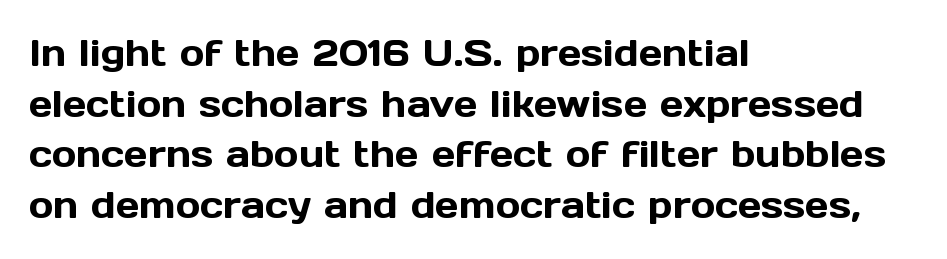
The image shows 37 px sans-serif type, upright; set left-aligned, normal line spacing (1.37x), normal letter spacing, not underlined; a medium x-height.
